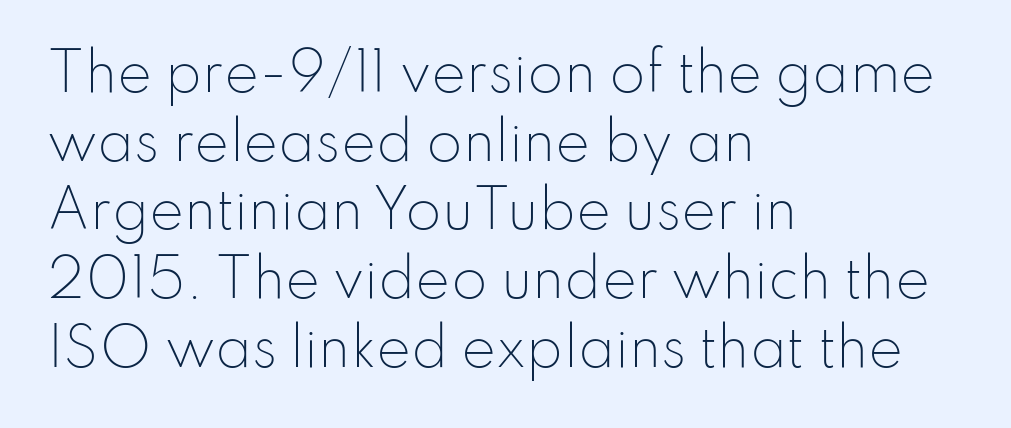
The image shows 52 px light sans-serif type, upright; set left-aligned, normal line spacing (1.32x), normal letter spacing, not underlined; low stroke contrast and a small x-height.
